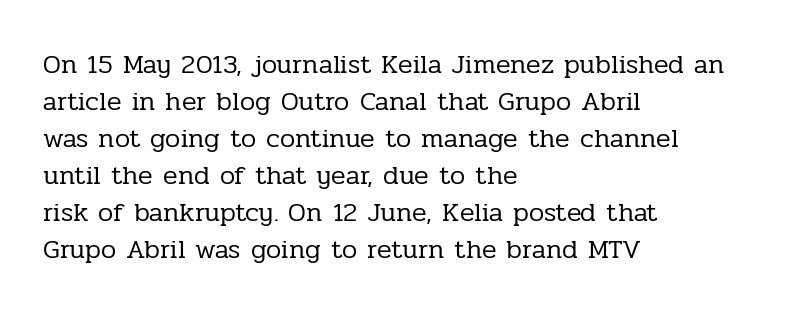
{"italic": "no", "bold": "no", "underline": "no", "align": "left", "line_spacing": "normal", "line_spacing_ratio": 1.37, "letter_spacing": "normal", "letter_spacing_em": 0.0, "glyph_px": 27}
